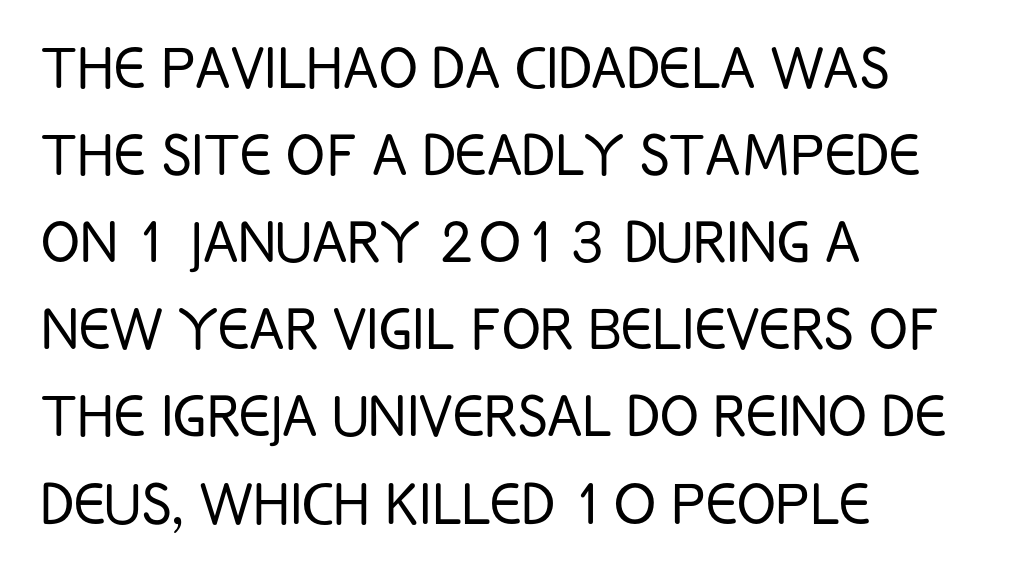
Q: Is the text bold? A: No.
Q: Is the text italic (slanted)? A: No, it is upright.
Q: Is the typeface a serif or a sans-serif typeface? A: Sans-serif.
Q: Is the text underlined? A: No.
Q: How is the paragraph aligned? A: Left-aligned.
Q: Is the spacing between letters normal or unusually wide? A: Normal.
Q: Width (condensed, normal, or wide)? A: Condensed.
Q: Stroke contrast? A: Low.
Q: x-height? A: Large.
Q: Monospaced? A: No.
